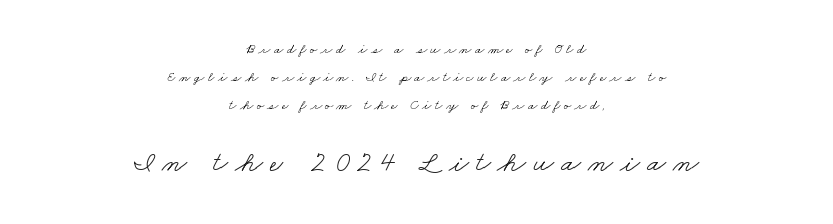
The image shows 29 px light, wide serif type; set centered, loose line spacing (2.01x), unusually wide letter spacing (+0.24 em), not underlined; the second (bottom) block is 2.07x larger; low stroke contrast and a small x-height.
